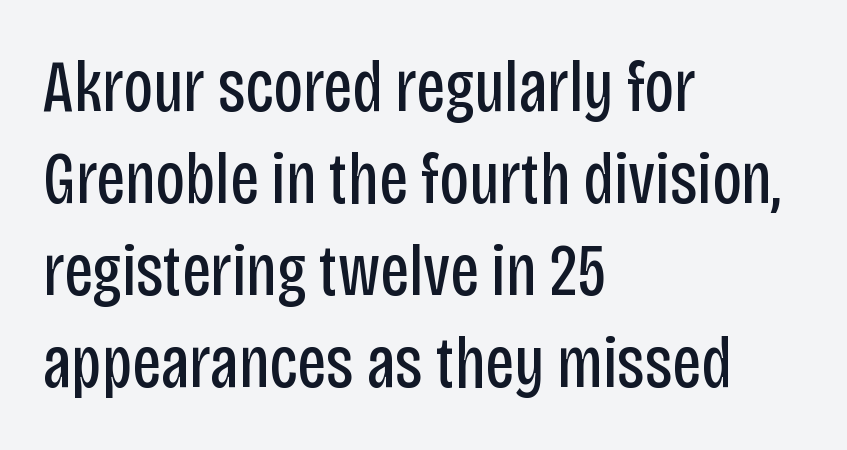
{"serif": "no", "italic": "no", "bold": "no", "weight": "regular", "width": "condensed", "stroke_contrast": "low", "x_height": "large", "monospaced": "no", "underline": "no", "align": "left", "line_spacing": "normal", "line_spacing_ratio": 1.26, "letter_spacing": "normal", "letter_spacing_em": 0.0, "glyph_px": 73}
